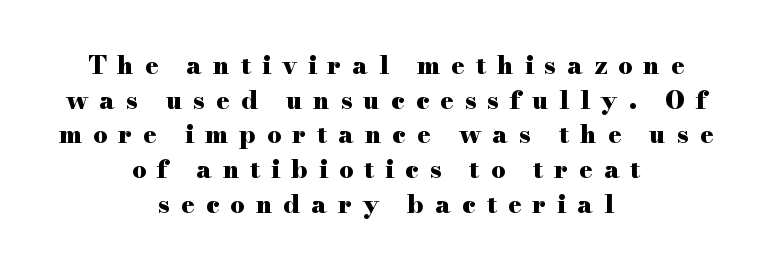
{"italic": "no", "bold": "yes", "underline": "no", "align": "center", "line_spacing": "normal", "line_spacing_ratio": 1.39, "letter_spacing": "wide", "letter_spacing_em": 0.44, "glyph_px": 25}
